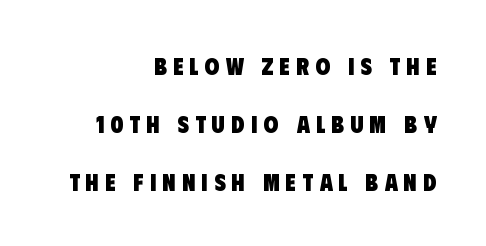
{"bold": "yes", "underline": "no", "align": "right", "line_spacing": "loose", "line_spacing_ratio": 2.41, "letter_spacing": "wide", "letter_spacing_em": 0.26, "glyph_px": 24}
